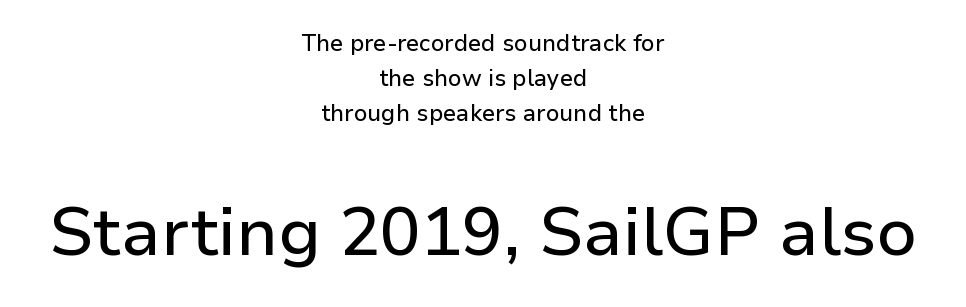
The type family on display is of the sans-serif kind. The letters stand upright; this is a roman face. Casual observation: everything's sitting right in the middle. Each letter keeps its own natural width here, so spacing adapts to shape.
